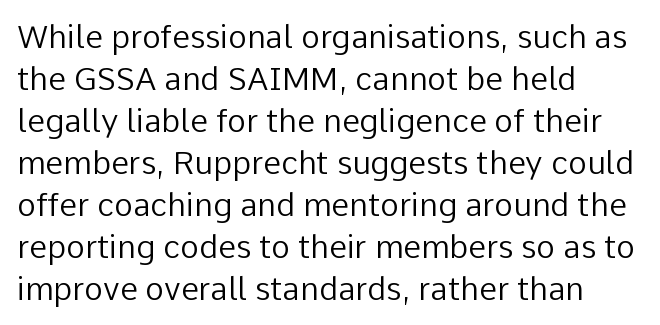
Q: Is the text bold? A: No.
Q: Is the text italic (slanted)? A: No, it is upright.
Q: Is the typeface a serif or a sans-serif typeface? A: Sans-serif.
Q: Is the text underlined? A: No.
Q: How is the paragraph aligned? A: Left-aligned.
Q: Is the spacing between letters normal or unusually wide? A: Normal.
Q: Is the spacing between lines tight, normal or loose? A: Normal.
Q: Width (condensed, normal, or wide)? A: Normal.
Q: Stroke contrast? A: Low.
Q: x-height? A: Medium.
Q: Monospaced? A: No.
